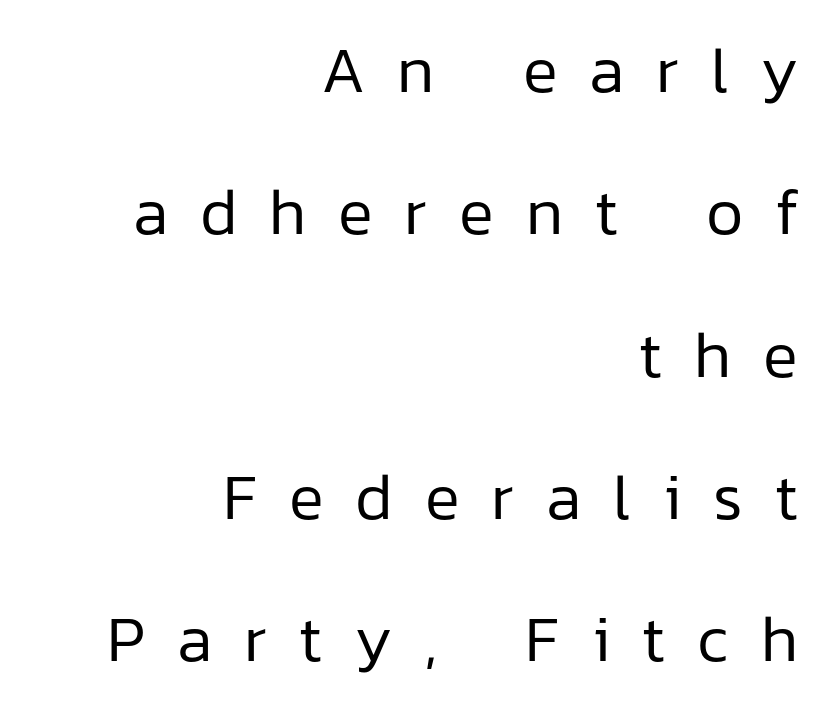
The image shows 65 px regular-weight sans-serif type, upright; set right-aligned, loose line spacing (2.19x), unusually wide letter spacing (+0.49 em), not underlined; low stroke contrast and a medium x-height.
